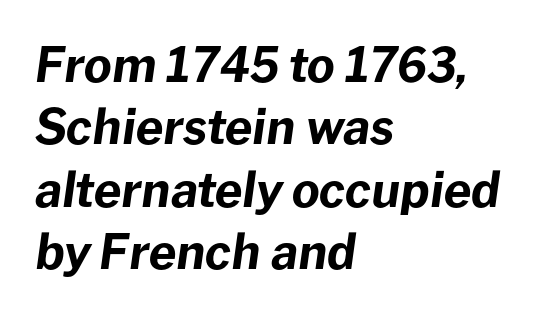
The image shows 48 px bold type, italic (leaning right); set left-aligned, normal line spacing (1.3x), normal letter spacing, not underlined; low stroke contrast and a medium x-height.
